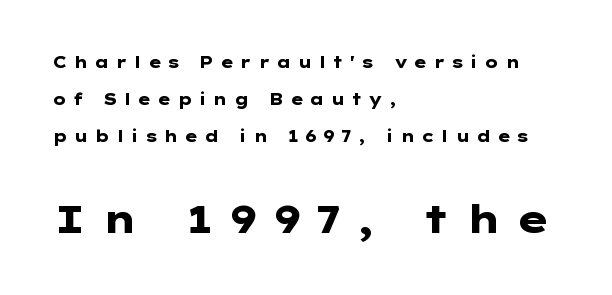
Q: Is the text bold? A: Yes.
Q: Is the text italic (slanted)? A: No, it is upright.
Q: Is the typeface a serif or a sans-serif typeface? A: Sans-serif.
Q: Is the text underlined? A: No.
Q: How is the paragraph aligned? A: Left-aligned.
Q: Is the spacing between letters normal or unusually wide? A: Unusually wide.
Q: Is the spacing between lines tight, normal or loose? A: Loose.
Q: Which block of text is set in a larger size, the first (top) or the second (bottom)? A: The second (bottom) one.
Q: Width (condensed, normal, or wide)? A: Wide.
Q: Stroke contrast? A: Low.
Q: x-height? A: Medium.
